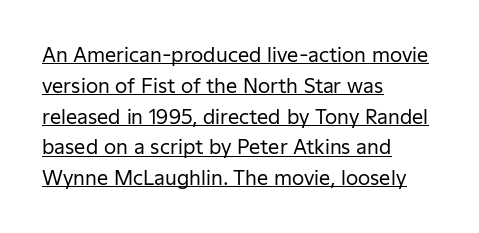
Q: Is the text bold? A: No.
Q: Is the text italic (slanted)? A: No, it is upright.
Q: Is the text underlined? A: Yes.
Q: How is the paragraph aligned? A: Left-aligned.
Q: Is the spacing between letters normal or unusually wide? A: Normal.
Q: Is the spacing between lines tight, normal or loose? A: Normal.
